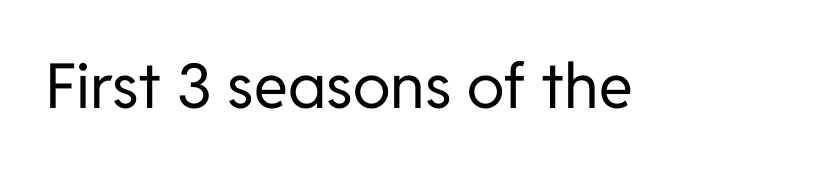
Q: Is the text bold? A: No.
Q: Is the text italic (slanted)? A: No, it is upright.
Q: Is the typeface a serif or a sans-serif typeface? A: Sans-serif.
Q: Is the text underlined? A: No.
Q: Is the spacing between letters normal or unusually wide? A: Normal.
Q: Width (condensed, normal, or wide)? A: Normal.
Q: Stroke contrast? A: Low.
Q: x-height? A: Medium.
Q: Monospaced? A: No.
